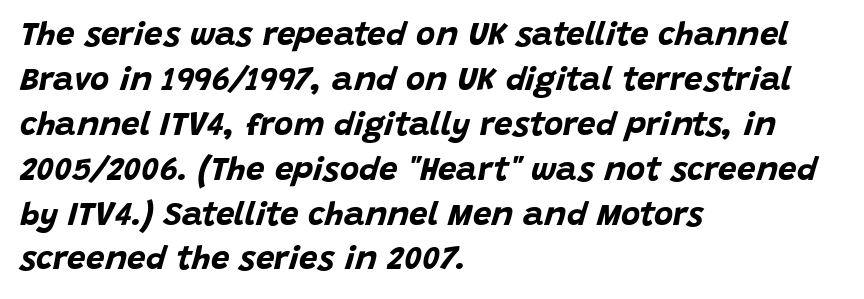
Q: Is the text bold? A: Yes.
Q: Is the text italic (slanted)? A: Yes, it leans right by about 15 degrees.
Q: Is the text underlined? A: No.
Q: How is the paragraph aligned? A: Left-aligned.
Q: Is the spacing between letters normal or unusually wide? A: Normal.
Q: Is the spacing between lines tight, normal or loose? A: Normal.
Q: Width (condensed, normal, or wide)? A: Normal.
Q: Stroke contrast? A: Low.
Q: x-height? A: Large.
Q: Monospaced? A: No.
